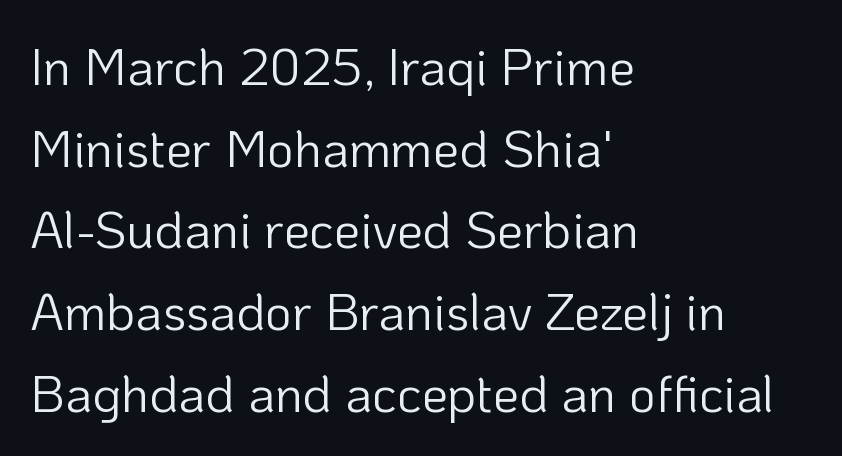
Compared with a centered layout, this one pins lines to the left instead. The type is set solid horizontally, with unmodified tracking. Classification — sans serif. The typesetting does not lean heavy: it is not bold.
